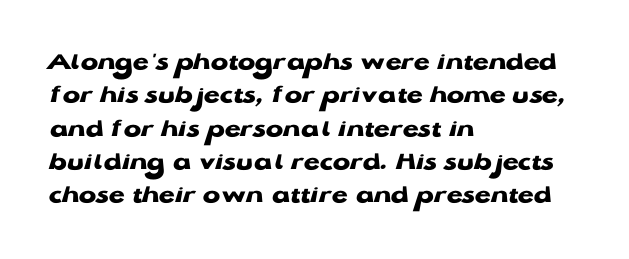
In terms of posture, this sample is upright. Look at the stroke-to-counter ratio: heavy, a bold. Notice how descenders clear the ascenders below comfortably — that's standard leading. The zone under the glyphs is completely vacant. The rendering keeps characters at their native spacing.
